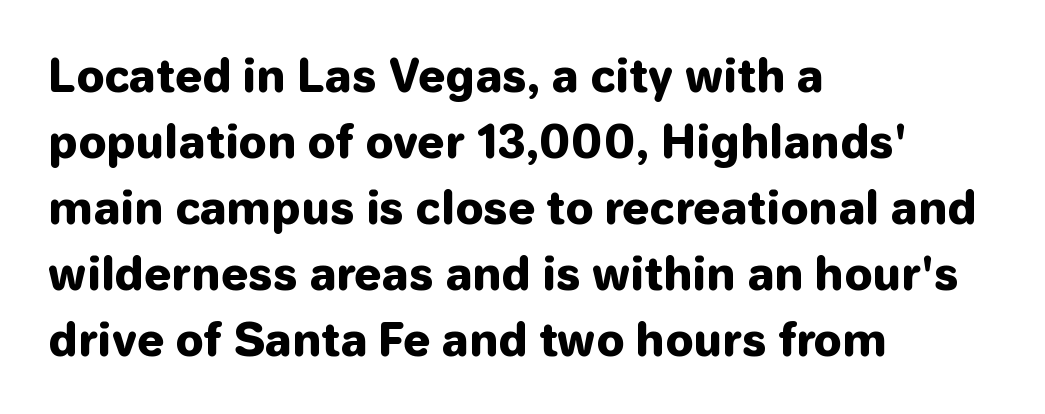
Each letter's strokes conclude bluntly, with no projecting serifs. Left-aligned paragraph, ragged on the right. Tall strokes in this sample are plumb rather than angled. The passage shown is typed in a proportional face where columns would drift. Each word holds together tightly as a unit, with standard inter-letter gaps. Clear beneath every line of the passage.
